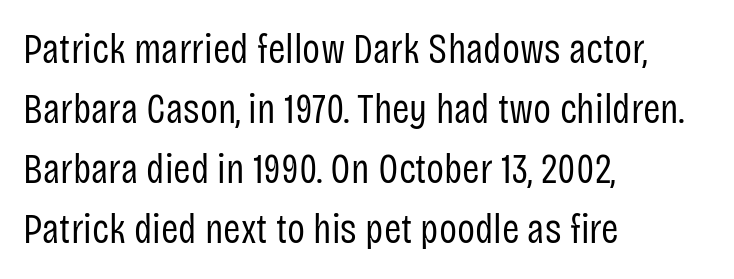
{"serif": "no", "italic": "no", "bold": "no", "weight": "regular", "width": "condensed", "stroke_contrast": "low", "x_height": "large", "monospaced": "no", "underline": "no", "align": "left", "line_spacing": "normal", "line_spacing_ratio": 1.43, "letter_spacing": "normal", "letter_spacing_em": 0.0, "glyph_px": 42}
